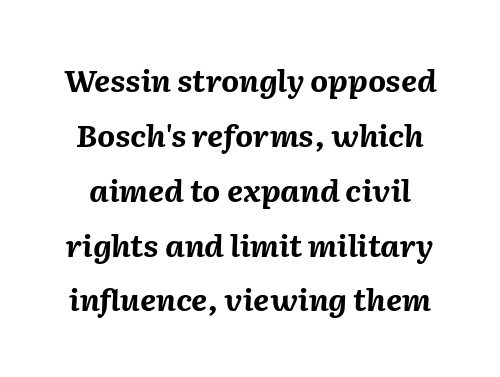
The image shows 31 px bold type, italic (leaning right); set line spacing 1.77x, normal letter spacing, not underlined; medium stroke contrast and a medium x-height.
